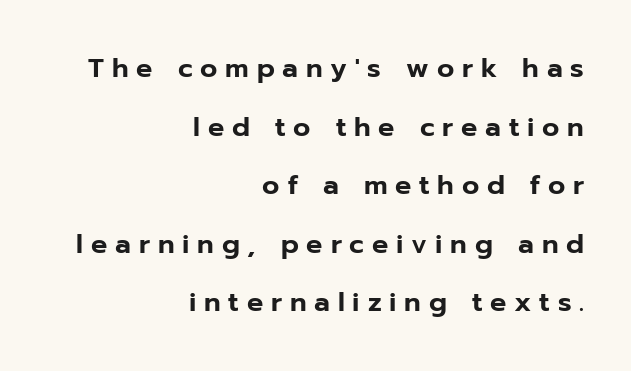
The image shows 27 px text type, upright; set right-aligned, loose line spacing (2.17x), unusually wide letter spacing (+0.29 em), not underlined.
